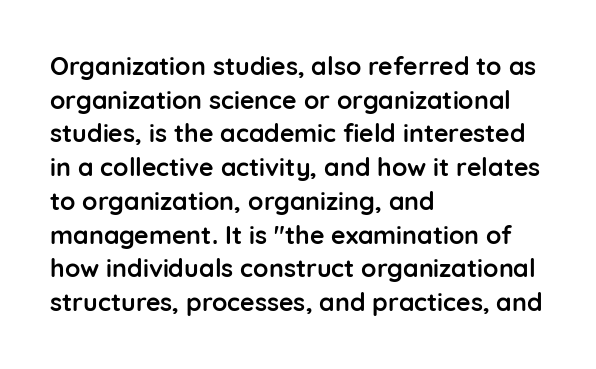
Students, note that the glyphs here touch the page at normal intervals. Chunky letters — that's bold for sure. Descenders are the only things crossing below the line. Notice how the passage keeps a crisp vertical edge on the left only.
